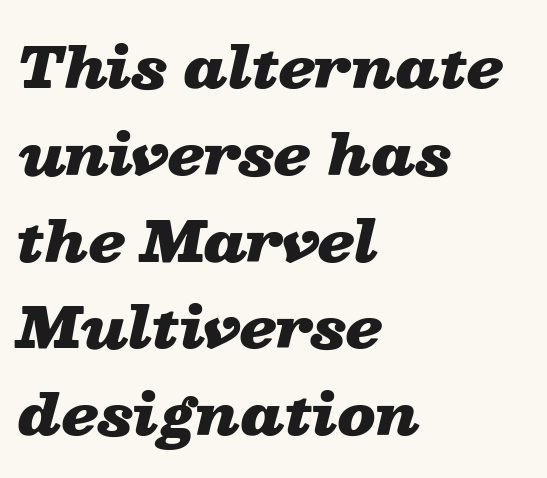
{"italic": "yes", "lean": "right", "slant_degrees": 13, "bold": "yes", "weight": "heavy", "width": "wide", "stroke_contrast": "low", "x_height": "medium", "monospaced": "no", "underline": "no", "align": "left", "line_spacing": "normal", "line_spacing_ratio": 1.55, "letter_spacing": "normal", "letter_spacing_em": 0.0, "glyph_px": 56}
